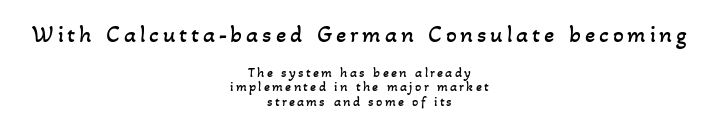
{"bold": "no", "underline": "no", "align": "center", "line_spacing": "tight", "line_spacing_ratio": 1.03, "larger_block": "first", "size_ratio": 1.71, "glyph_px": 24}
